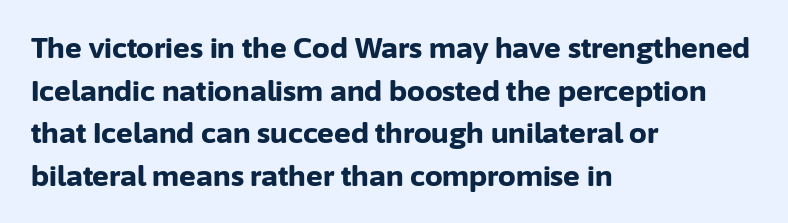
The image shows 28 px bold sans-serif type, upright; set left-aligned, normal line spacing (1.52x), normal letter spacing, not underlined; low stroke contrast and a medium x-height.
